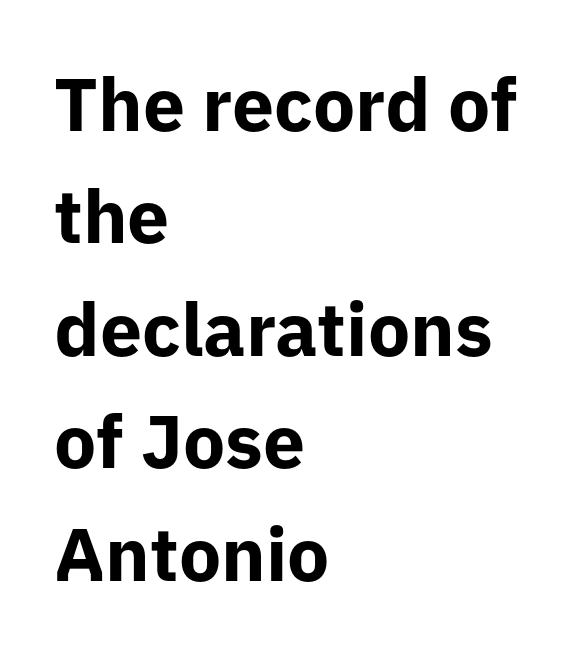
Q: Is the text bold? A: Yes.
Q: Is the text italic (slanted)? A: No, it is upright.
Q: Is the typeface a serif or a sans-serif typeface? A: Sans-serif.
Q: Is the text underlined? A: No.
Q: How is the paragraph aligned? A: Left-aligned.
Q: Is the spacing between letters normal or unusually wide? A: Normal.
Q: Is the spacing between lines tight, normal or loose? A: Normal.
Q: Width (condensed, normal, or wide)? A: Normal.
Q: Stroke contrast? A: Low.
Q: x-height? A: Medium.
Q: Monospaced? A: No.
